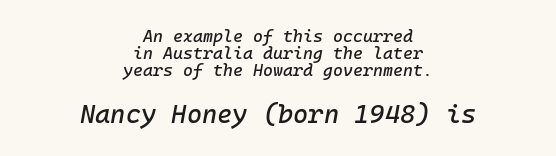
{"italic": "yes", "lean": "right", "slant_degrees": 10, "underline": "no", "align": "center", "line_spacing": "tight", "line_spacing_ratio": 1.0, "letter_spacing": "normal", "letter_spacing_em": 0.0, "larger_block": "second", "size_ratio": 1.53, "glyph_px": 26}
